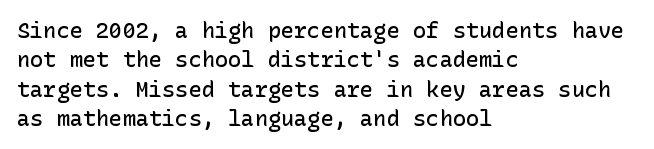
{"italic": "no", "bold": "semi", "underline": "no", "align": "left", "line_spacing": "normal", "line_spacing_ratio": 1.33, "letter_spacing": "normal", "letter_spacing_em": 0.0, "glyph_px": 22}
